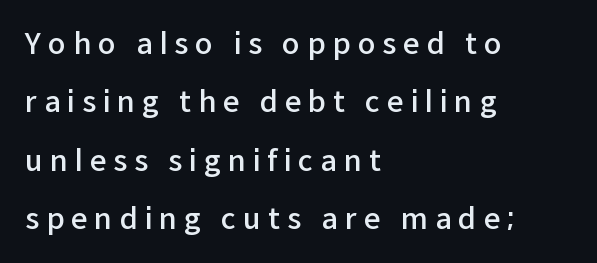
Rendered with straight, roman letterforms. Notice how the passage keeps a crisp vertical edge on the left only. Does the weight exceed regular? Yes, but only to semibold. Examine the stroke ends and you'll find no serifs. A great deal of white space separates one row of letters from the next.
